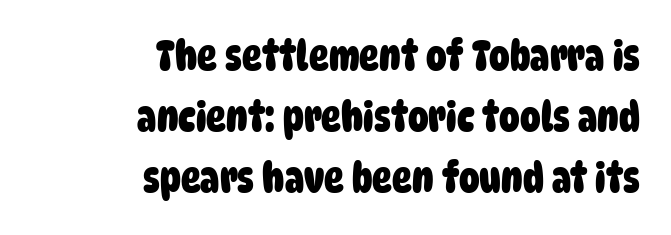
Underline: absent. This rendering employs a face without finishing strokes, i.e., a sans-serif. Here the designer chose a conventional face with non-uniform glyph widths. Tracking value appears to be zero — textbook default spacing. Layout note: lines flush right.
